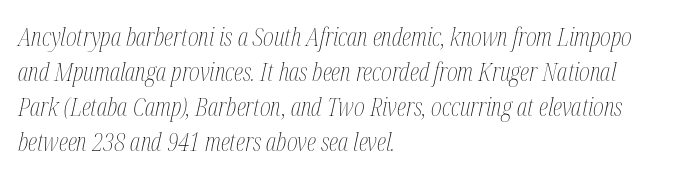
Q: Is the text bold? A: No.
Q: Is the text italic (slanted)? A: Yes, it leans right by about 12 degrees.
Q: Is the text underlined? A: No.
Q: How is the paragraph aligned? A: Left-aligned.
Q: Is the spacing between letters normal or unusually wide? A: Normal.
Q: Is the spacing between lines tight, normal or loose? A: Normal.
